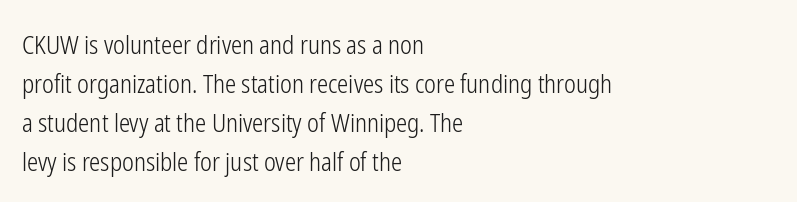
The image shows 25 px text type, upright; set left-aligned, normal line spacing (1.56x), normal letter spacing, not underlined.
